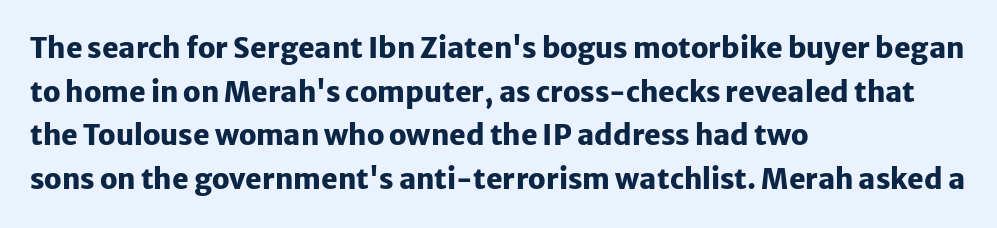
Q: Is the text bold? A: Yes.
Q: Is the text italic (slanted)? A: No, it is upright.
Q: Is the typeface a serif or a sans-serif typeface? A: Sans-serif.
Q: Is the text underlined? A: No.
Q: How is the paragraph aligned? A: Left-aligned.
Q: Is the spacing between letters normal or unusually wide? A: Normal.
Q: Is the spacing between lines tight, normal or loose? A: Normal.
Q: Width (condensed, normal, or wide)? A: Normal.
Q: Stroke contrast? A: Low.
Q: x-height? A: Medium.
Q: Monospaced? A: No.
